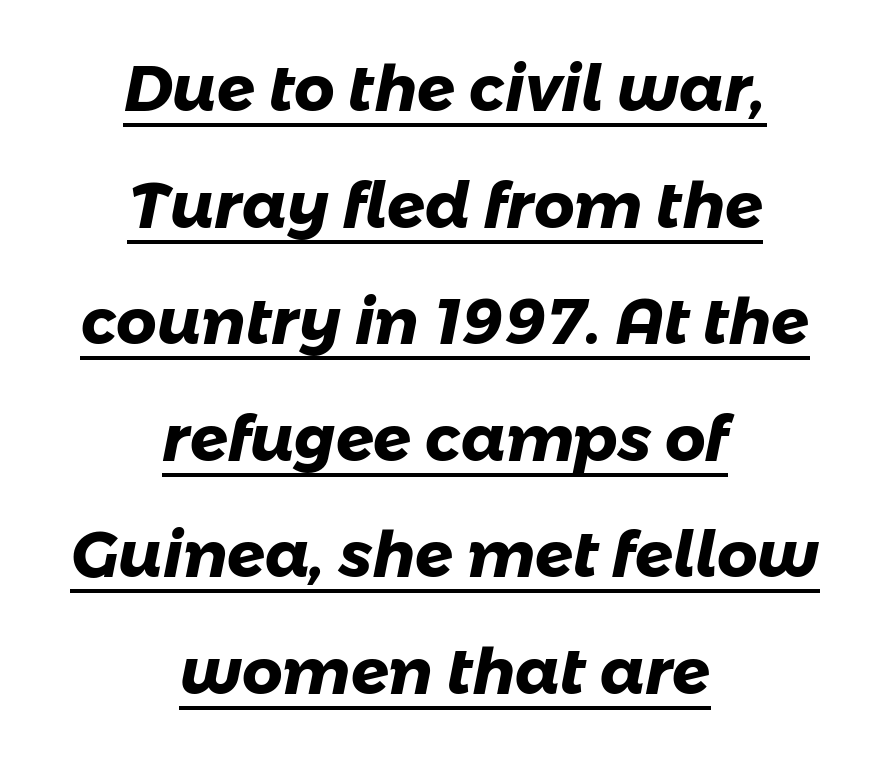
{"serif": "no", "bold": "yes", "weight": "heavy", "width": "normal", "stroke_contrast": "low", "x_height": "medium", "monospaced": "no", "underline": "yes", "align": "center", "line_spacing_ratio": 1.85, "letter_spacing": "normal", "letter_spacing_em": 0.0, "glyph_px": 63}
